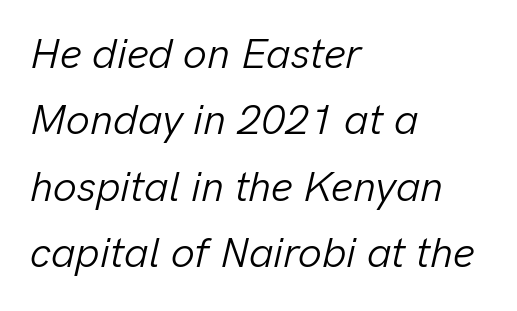
The image shows 42 px light type, italic (leaning right); set left-aligned, normal line spacing (1.58x), normal letter spacing, not underlined; low stroke contrast and a medium x-height.
